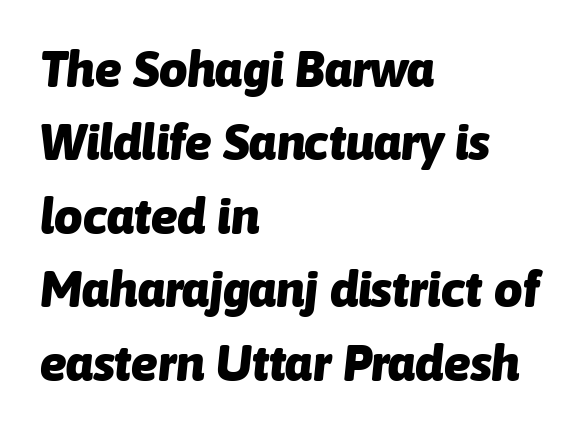
Bold? Absolutely — the strokes are thick and heavy. Letter spacing: default. Normally led — the rows are evenly, conventionally spaced. Unmarked baselines from the first word to the last. Slant detected: the letters are inclined.
